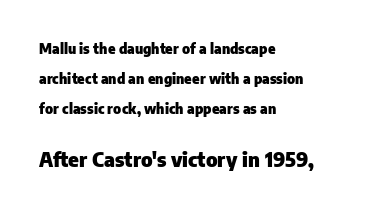
{"italic": "no", "bold": "yes", "underline": "no", "align": "left", "line_spacing": "loose", "line_spacing_ratio": 2.16, "letter_spacing": "normal", "letter_spacing_em": 0.0, "larger_block": "second", "size_ratio": 1.43, "glyph_px": 20}
